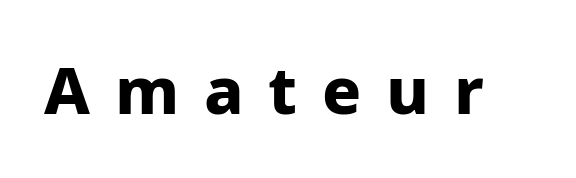
The image shows 65 px bold sans-serif type, upright; set unusually wide letter spacing (+0.38 em), not underlined; low stroke contrast and a medium x-height.
